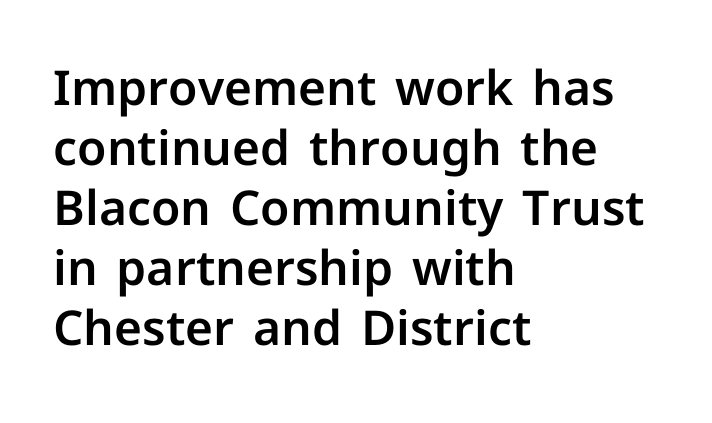
This rendering features lettering with no underline. Nobody touched the tracking dial on this one. Observe the absence of serifs on each vertical stroke in this sample. The face used here is proportionally spaced, like ordinary book or web type. The paragraph has a hard left edge and a soft right edge.
